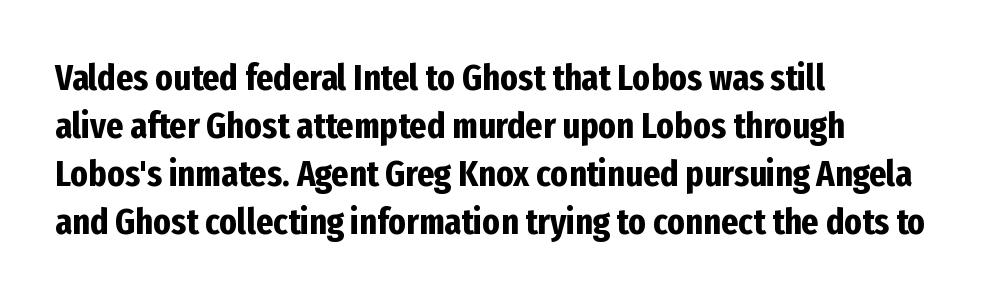
Stroke terminals: plain, sans-serif. Students, observe: this is what conventionally led text looks like. The baseline area is clear. Italic? Not at all — the glyphs are vertical. Is this a fixed-width face? No — the glyphs have proportional, varying widths. These lines are set flush left with a ragged right edge.
